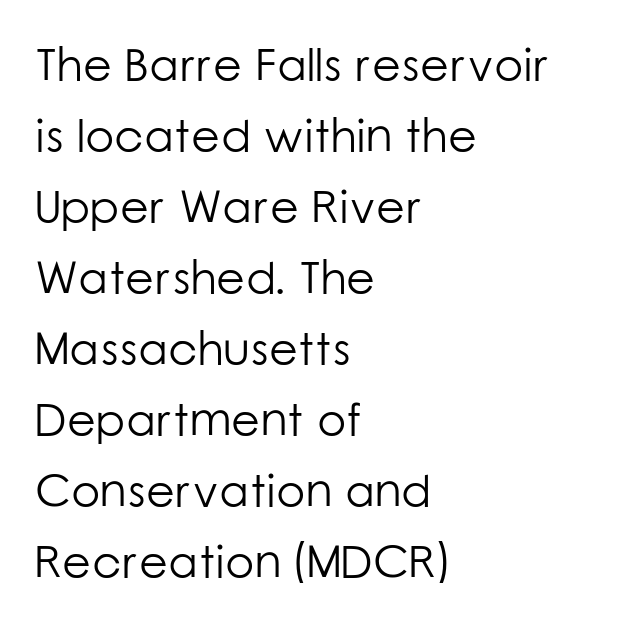
The image shows 47 px light sans-serif type, upright; set left-aligned, normal line spacing (1.51x), normal letter spacing, not underlined; low stroke contrast and a medium x-height.
